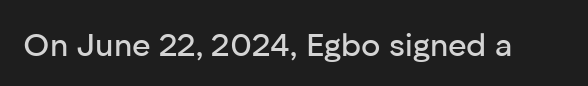
{"serif": "no", "italic": "no", "width": "normal", "stroke_contrast": "low", "x_height": "medium", "monospaced": "no", "underline": "no", "letter_spacing": "normal", "letter_spacing_em": 0.0, "glyph_px": 32}
